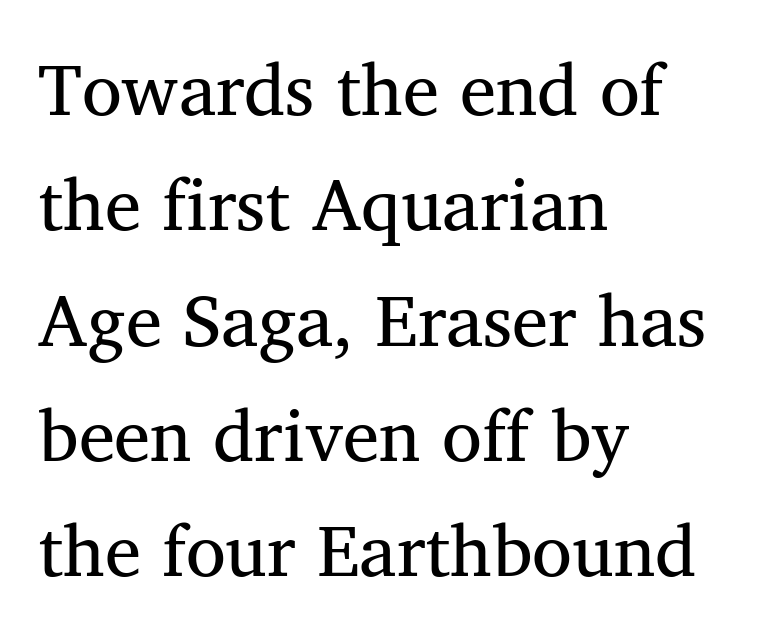
The image shows 73 px regular-weight serif type; set left-aligned, normal line spacing (1.58x), normal letter spacing, not underlined; medium stroke contrast and a medium x-height.
